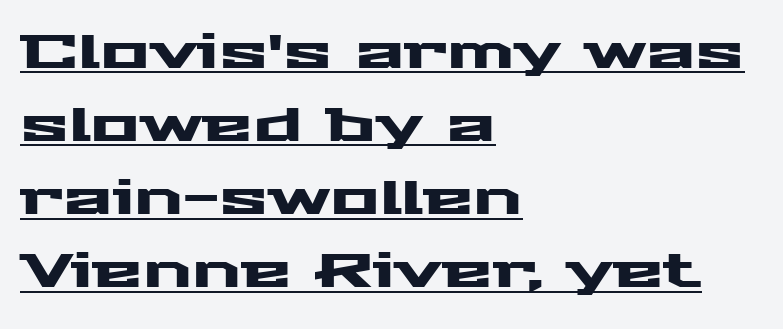
Q: Is the text italic (slanted)? A: No, it is upright.
Q: Is the typeface a serif or a sans-serif typeface? A: Sans-serif.
Q: Is the text underlined? A: Yes.
Q: How is the paragraph aligned? A: Left-aligned.
Q: Is the spacing between letters normal or unusually wide? A: Normal.
Q: Is the spacing between lines tight, normal or loose? A: Normal.
Q: Width (condensed, normal, or wide)? A: Wide.
Q: Stroke contrast? A: Medium.
Q: x-height? A: Medium.
Q: Monospaced? A: No.
